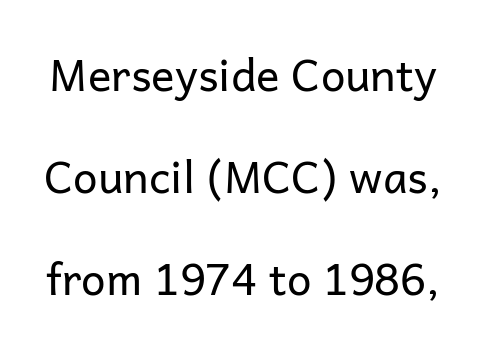
Airy leading. There is no visible air inserted between adjacent glyphs. No italicization has been applied; the sample stays upright. Caption: face not bold, strokes unweighted. Each letter keeps its own natural width here, so spacing adapts to shape. The rendering shows plain stroke endings on the letterforms — a sans-serif design.
